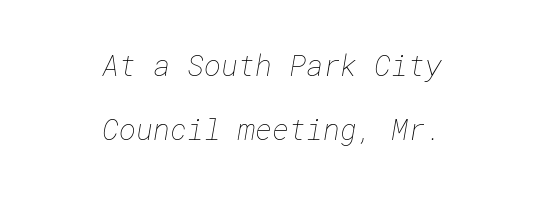
Q: Is the text bold? A: No.
Q: Is the text underlined? A: No.
Q: How is the paragraph aligned? A: Centered.
Q: Is the spacing between letters normal or unusually wide? A: Normal.
Q: Is the spacing between lines tight, normal or loose? A: Loose.
Q: Width (condensed, normal, or wide)? A: Normal.
Q: Stroke contrast? A: Low.
Q: x-height? A: Medium.
